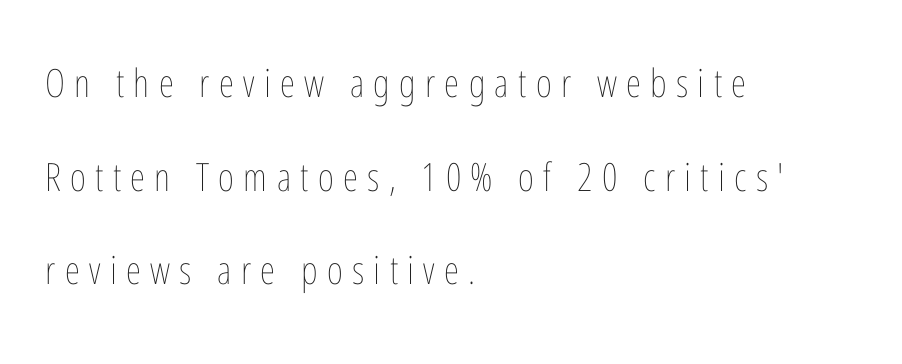
{"italic": "no", "bold": "no", "weight": "thin", "width": "condensed", "stroke_contrast": "low", "x_height": "medium", "monospaced": "no", "underline": "no", "align": "left", "line_spacing": "loose", "line_spacing_ratio": 2.4, "letter_spacing": "wide", "letter_spacing_em": 0.24, "glyph_px": 39}
